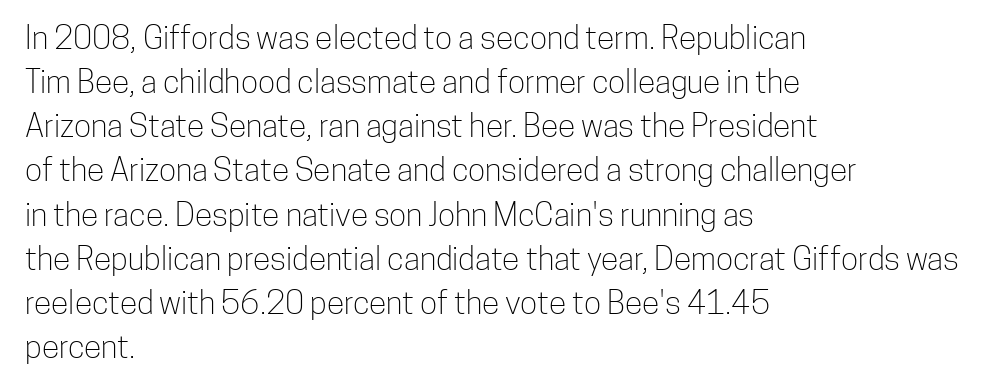
{"serif": "no", "italic": "no", "bold": "no", "weight": "light", "width": "condensed", "stroke_contrast": "low", "x_height": "medium", "monospaced": "no", "underline": "no", "align": "left", "line_spacing": "normal", "line_spacing_ratio": 1.38, "letter_spacing": "normal", "letter_spacing_em": 0.0, "glyph_px": 32}
